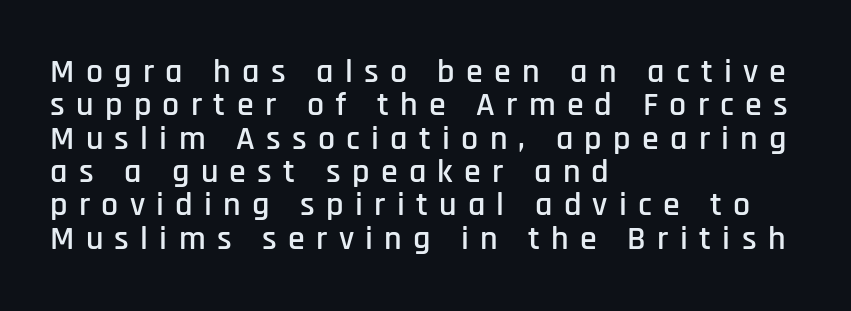
The image shows 34 px condensed sans-serif type, upright; set left-aligned, tight line spacing (0.98x), unusually wide letter spacing (+0.33 em), not underlined; low stroke contrast and a large x-height.
